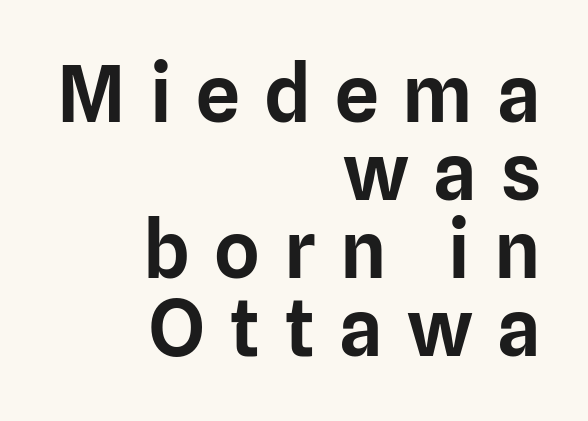
Q: Is the text italic (slanted)? A: No, it is upright.
Q: Is the typeface a serif or a sans-serif typeface? A: Sans-serif.
Q: Is the text underlined? A: No.
Q: How is the paragraph aligned? A: Right-aligned.
Q: Is the spacing between letters normal or unusually wide? A: Unusually wide.
Q: Is the spacing between lines tight, normal or loose? A: Tight.
Q: Width (condensed, normal, or wide)? A: Normal.
Q: Stroke contrast? A: Low.
Q: x-height? A: Medium.
Q: Monospaced? A: No.
